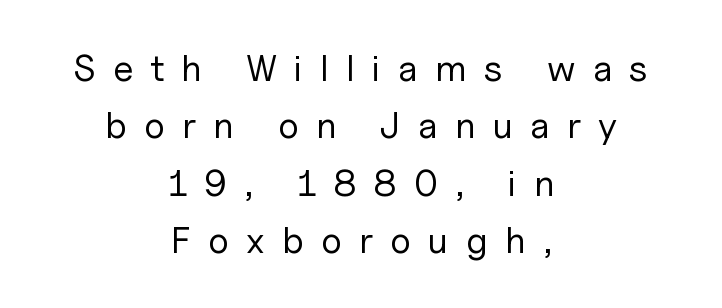
{"serif": "no", "italic": "no", "bold": "no", "weight": "regular", "width": "normal", "stroke_contrast": "low", "x_height": "medium", "monospaced": "no", "underline": "no", "align": "center", "line_spacing": "normal", "line_spacing_ratio": 1.55, "letter_spacing": "wide", "letter_spacing_em": 0.47, "glyph_px": 37}
